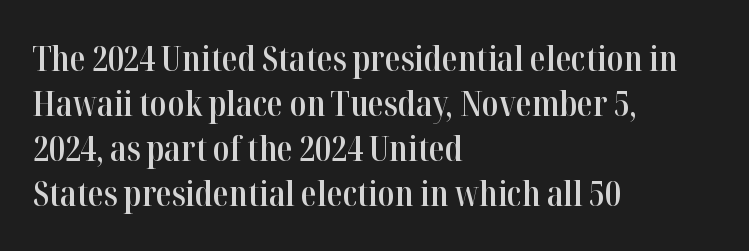
The image shows 35 px semibold, condensed serif type, upright; set left-aligned, normal line spacing (1.29x), normal letter spacing, not underlined; high stroke contrast and a medium x-height.
